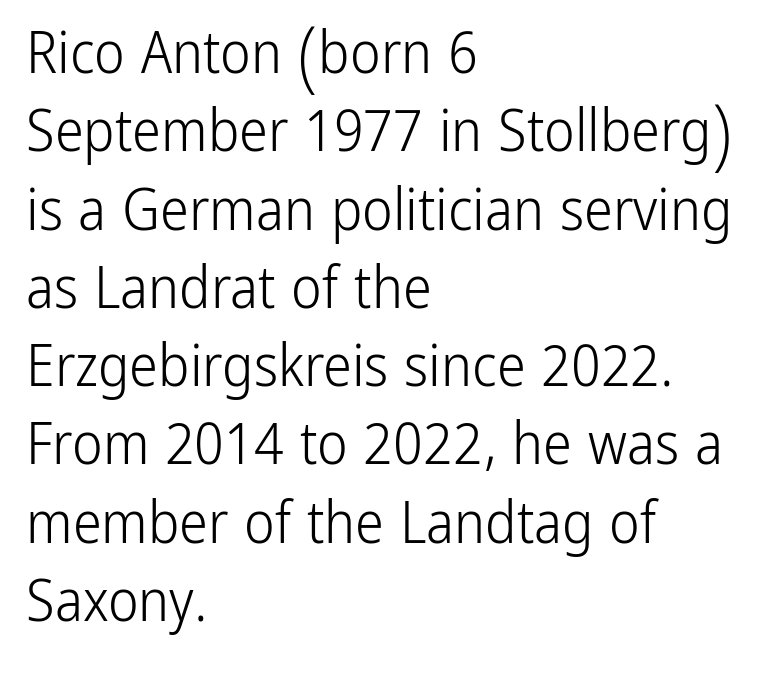
{"serif": "no", "italic": "no", "bold": "no", "weight": "light", "width": "condensed", "stroke_contrast": "low", "x_height": "medium", "monospaced": "no", "underline": "no", "align": "left", "line_spacing": "normal", "line_spacing_ratio": 1.35, "letter_spacing": "normal", "letter_spacing_em": 0.0, "glyph_px": 58}
